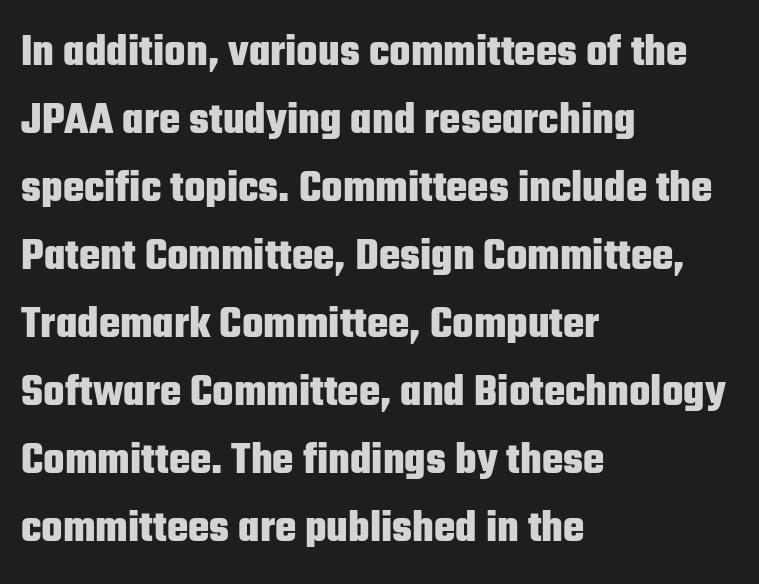
The image shows 45 px heavy, condensed sans-serif type, upright; set left-aligned, normal line spacing (1.51x), normal letter spacing, not underlined; low stroke contrast and a medium x-height.
